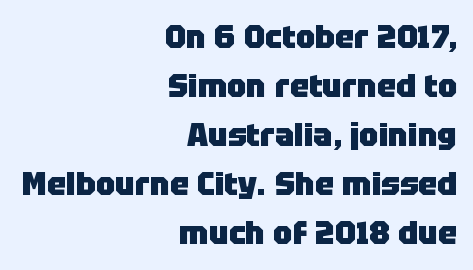
Q: Is the text bold? A: Yes.
Q: Is the text italic (slanted)? A: No, it is upright.
Q: Is the typeface a serif or a sans-serif typeface? A: Sans-serif.
Q: Is the text underlined? A: No.
Q: How is the paragraph aligned? A: Right-aligned.
Q: Is the spacing between letters normal or unusually wide? A: Normal.
Q: Is the spacing between lines tight, normal or loose? A: Normal.
Q: Width (condensed, normal, or wide)? A: Normal.
Q: Stroke contrast? A: Low.
Q: x-height? A: Large.
Q: Monospaced? A: No.
